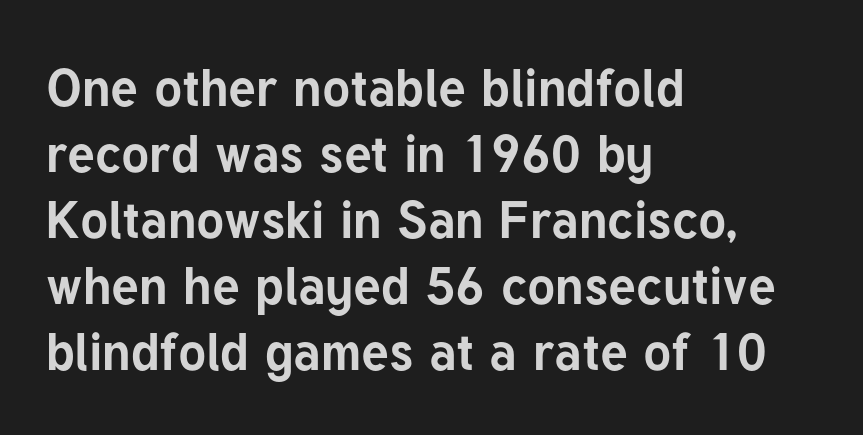
These words are printed bold, with thick strokes throughout. Underline: absent. This rendering leaves character spacing at its baseline value. Students, observe: this is what conventionally led text looks like. Vertical strokes here are truly vertical. The letters carry no serifs — their stems end cleanly without finishing strokes.
